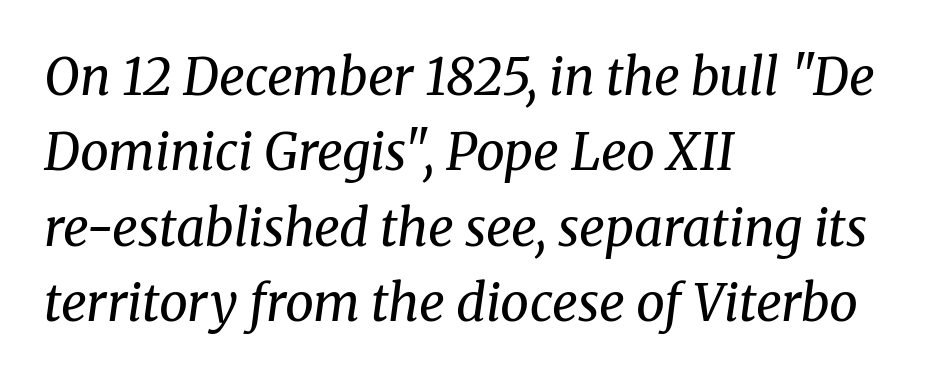
Nothing unusual about the tracking: characters are spaced as the font intends. Notice how descenders clear the ascenders below comfortably — that's standard leading. The lettering tilts uniformly, giving the passage an italic look. Stems here are at most as thick as an everyday book face. Notice how the passage keeps a crisp vertical edge on the left only.
